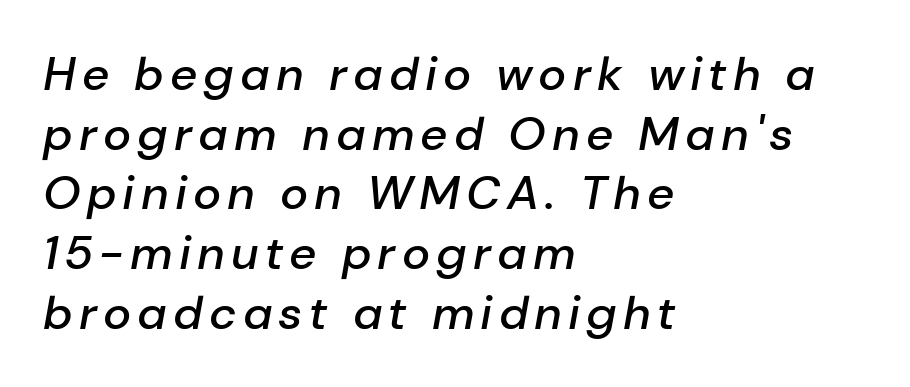
Q: Is the text bold? A: Semi-bold.
Q: Is the text italic (slanted)? A: Yes, it leans right by about 10 degrees.
Q: Is the text underlined? A: No.
Q: How is the paragraph aligned? A: Left-aligned.
Q: Is the spacing between lines tight, normal or loose? A: Normal.
Q: Width (condensed, normal, or wide)? A: Normal.
Q: Stroke contrast? A: Low.
Q: x-height? A: Medium.
Q: Monospaced? A: No.
